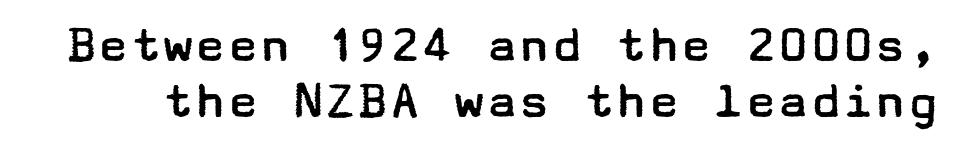
The designer went with a sans here, leaving each stem footless. Very little white space separates one row of letters from the next. No heavy texture on the line: the type isn't bold. Words float on clear page, feet unadorned. Words appear dense and cohesive because spacing is normal. Quick note: not italic, upright.
